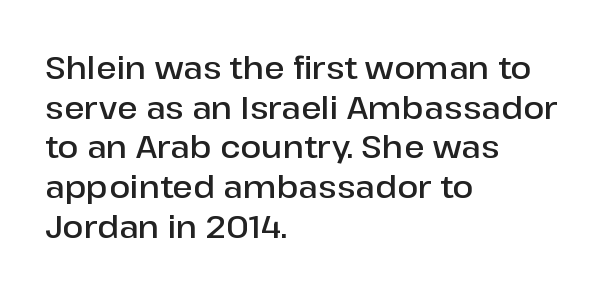
Regarding serifs, this sample does without them. Honestly, the row spacing looks completely unremarkable. You could not count columns in this text — the font is proportionally spaced. Spacing between characters is what you'd get straight out of the box. Line starts are locked; line ends wander.
